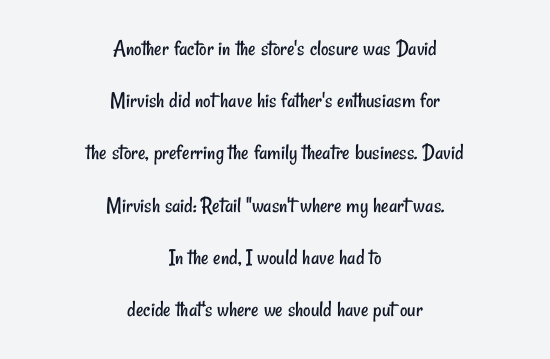
Layout note: lines centered. On a weight scale, this lands at 450 or below. The glyphs are unaccompanied by any horizontal stroke below them. Baseline-to-baseline distance is far greater than the letter height. Inter-character spacing is left at the font's built-in metrics.
